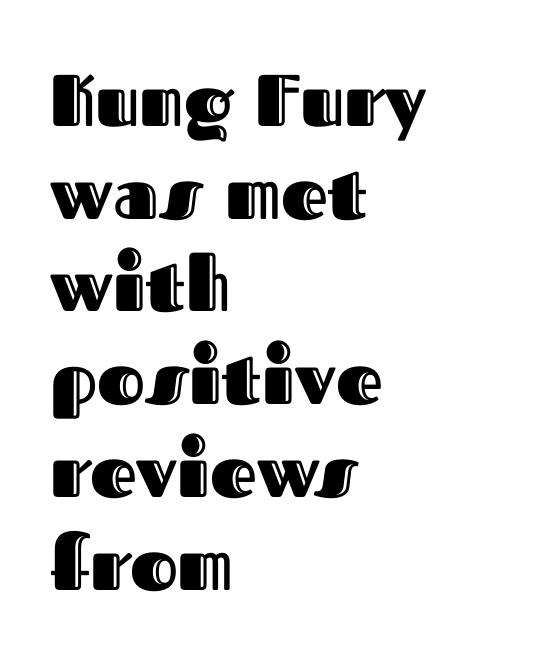
{"italic": "no", "width": "normal", "x_height": "medium", "monospaced": "no", "underline": "no", "align": "left", "line_spacing": "normal", "line_spacing_ratio": 1.27, "letter_spacing": "normal", "letter_spacing_em": 0.0, "glyph_px": 73}
